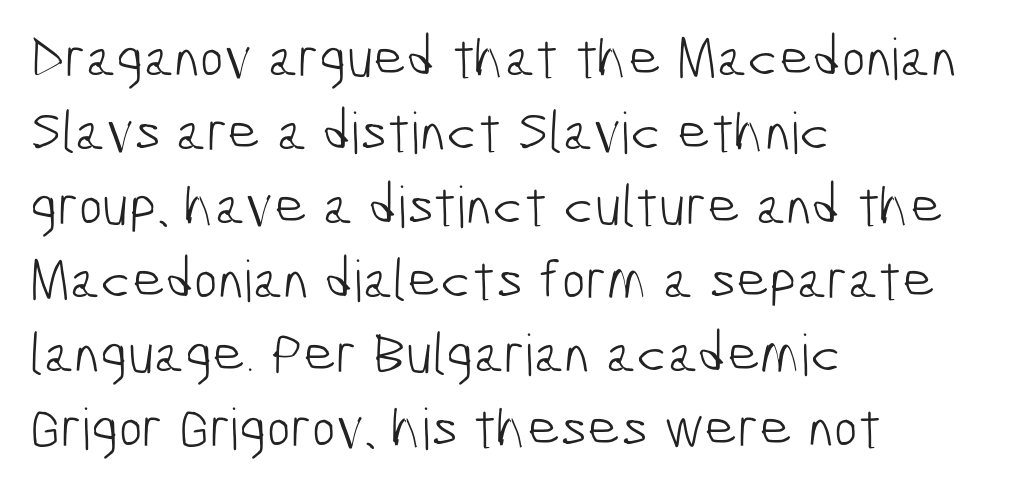
Q: Is the text bold? A: No.
Q: Is the typeface a serif or a sans-serif typeface? A: Sans-serif.
Q: Is the text underlined? A: No.
Q: How is the paragraph aligned? A: Left-aligned.
Q: Is the spacing between letters normal or unusually wide? A: Normal.
Q: Is the spacing between lines tight, normal or loose? A: Normal.
Q: Width (condensed, normal, or wide)? A: Condensed.
Q: Stroke contrast? A: Low.
Q: x-height? A: Medium.
Q: Monospaced? A: No.
